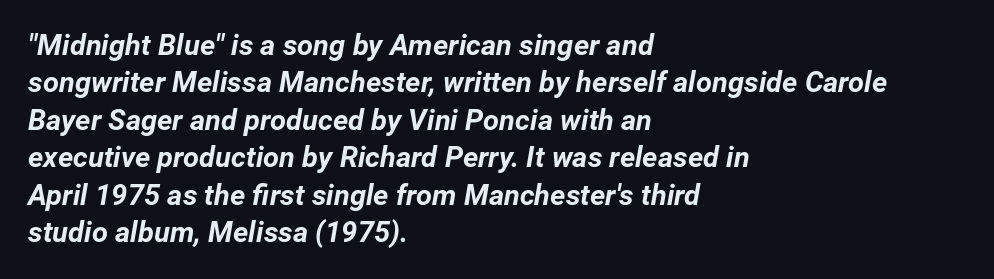
Q: Is the text bold? A: Yes.
Q: Is the text italic (slanted)? A: Yes, it leans right by about 12 degrees.
Q: Is the text underlined? A: No.
Q: How is the paragraph aligned? A: Left-aligned.
Q: Is the spacing between letters normal or unusually wide? A: Normal.
Q: Is the spacing between lines tight, normal or loose? A: Normal.
Q: Width (condensed, normal, or wide)? A: Normal.
Q: Stroke contrast? A: Low.
Q: x-height? A: Medium.
Q: Monospaced? A: No.
